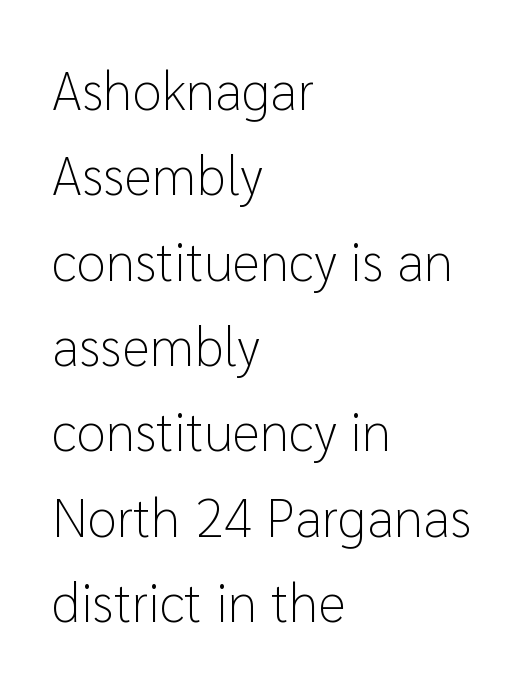
Counters stay open thanks to moderate or lighter strokes. In terms of posture, this sample is upright. Glyph-to-glyph distance matches everyday printed text. This sample has the flowing, uneven cadence of proportional lettering.
